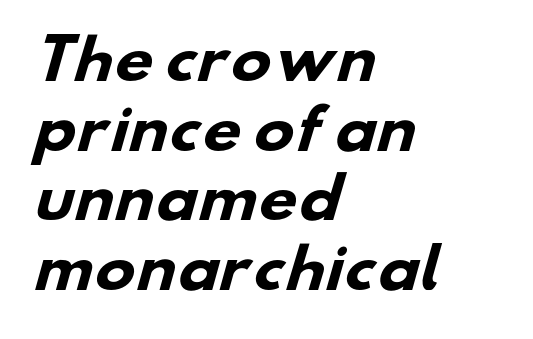
Q: Is the text bold? A: Yes.
Q: Is the typeface a serif or a sans-serif typeface? A: Sans-serif.
Q: Is the text underlined? A: No.
Q: How is the paragraph aligned? A: Left-aligned.
Q: Is the spacing between letters normal or unusually wide? A: Normal.
Q: Is the spacing between lines tight, normal or loose? A: Normal.
Q: Width (condensed, normal, or wide)? A: Wide.
Q: Stroke contrast? A: Low.
Q: x-height? A: Small.
Q: Monospaced? A: No.
